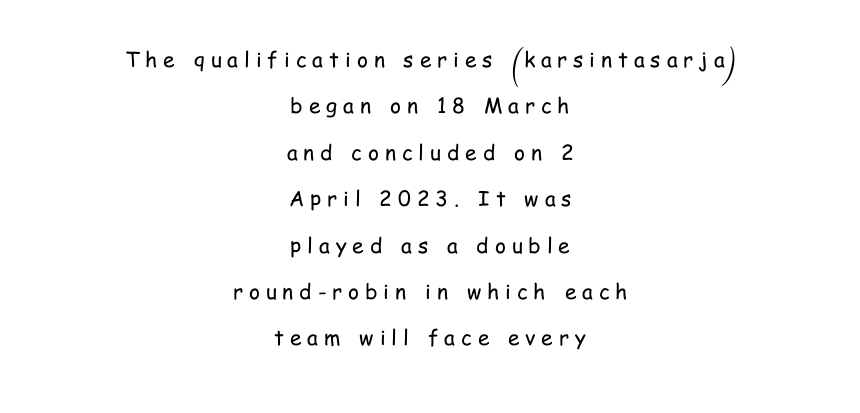
{"italic": "no", "bold": "no", "underline": "no", "align": "center", "line_spacing": "loose", "line_spacing_ratio": 2.21, "letter_spacing": "wide", "letter_spacing_em": 0.28, "glyph_px": 21}
